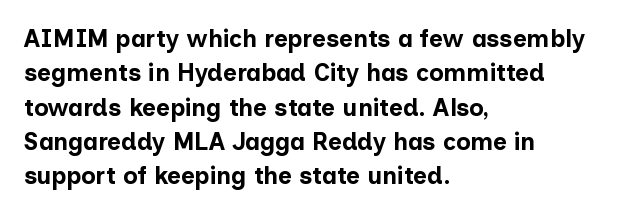
The passage shown is emphatically bold. The space directly below the letters is spotless. Italic? Not at all — the glyphs are vertical. The block of text has a typical density, with ordinary space between rows.
